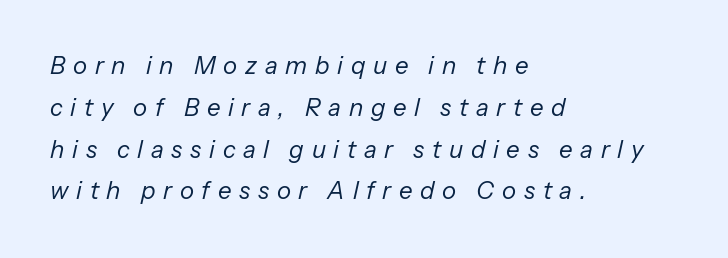
The image shows 24 px text type, italic (leaning right); set left-aligned, line spacing 1.74x, unusually wide letter spacing (+0.32 em), not underlined.
